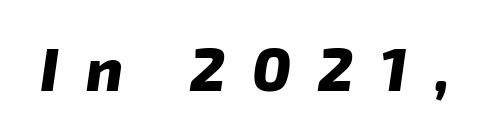
{"serif": "no", "bold": "yes", "weight": "heavy", "width": "normal", "stroke_contrast": "low", "x_height": "medium", "monospaced": "no", "underline": "no", "letter_spacing": "wide", "letter_spacing_em": 0.44, "glyph_px": 61}
